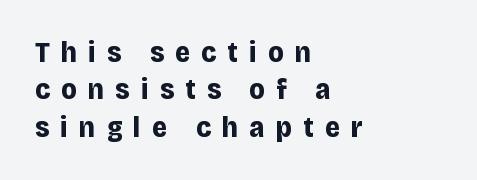
The image shows 29 px bold sans-serif type, upright; set left-aligned, normal line spacing (1.29x), unusually wide letter spacing (+0.39 em), not underlined; low stroke contrast and a large x-height.
